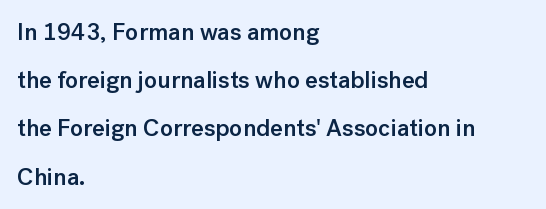
{"italic": "no", "bold": "semi", "underline": "no", "align": "left", "line_spacing": "loose", "line_spacing_ratio": 2.01, "letter_spacing": "normal", "letter_spacing_em": 0.0, "glyph_px": 24}
